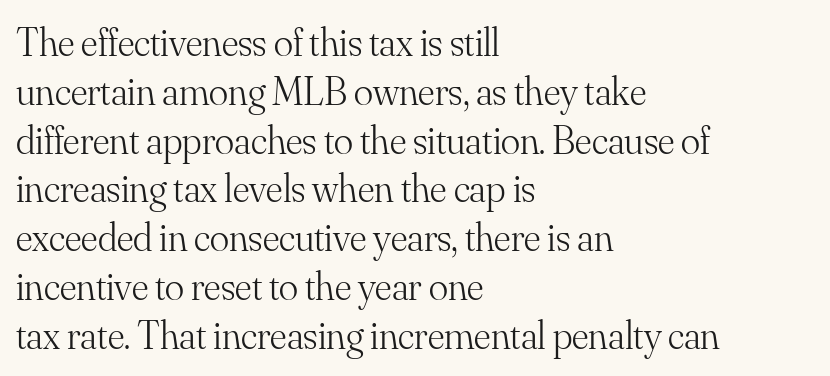
{"serif": "yes", "italic": "no", "bold": "no", "weight": "light", "width": "normal", "stroke_contrast": "medium", "x_height": "small", "monospaced": "no", "underline": "no", "align": "left", "line_spacing_ratio": 1.22, "letter_spacing": "normal", "letter_spacing_em": 0.0, "glyph_px": 40}
